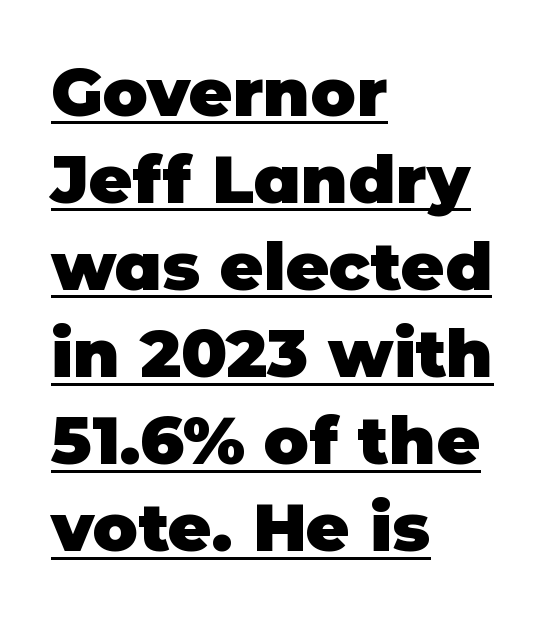
{"serif": "no", "italic": "no", "bold": "yes", "weight": "heavy", "width": "normal", "stroke_contrast": "low", "x_height": "large", "monospaced": "no", "underline": "yes", "align": "left", "line_spacing": "normal", "line_spacing_ratio": 1.3, "letter_spacing": "normal", "letter_spacing_em": 0.0, "glyph_px": 67}
